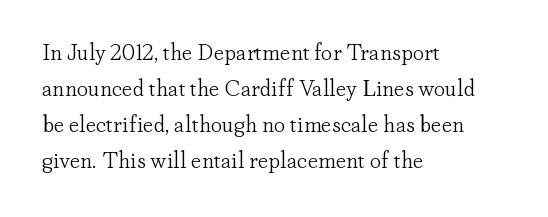
{"italic": "no", "bold": "no", "underline": "no", "align": "left", "line_spacing": "normal", "line_spacing_ratio": 1.57, "letter_spacing": "normal", "letter_spacing_em": 0.0, "glyph_px": 23}
